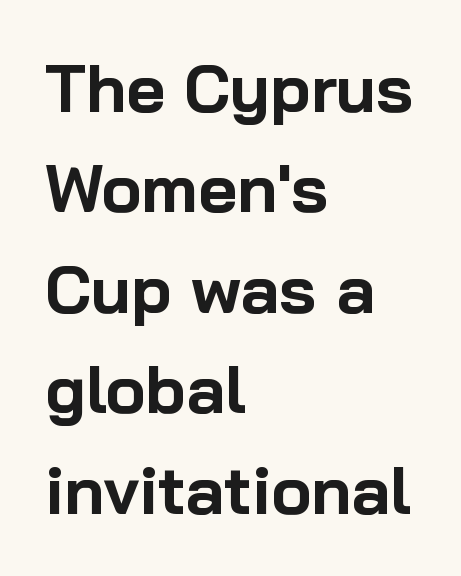
{"serif": "no", "italic": "no", "bold": "yes", "weight": "bold", "width": "normal", "stroke_contrast": "low", "x_height": "medium", "monospaced": "no", "underline": "no", "align": "left", "line_spacing": "normal", "line_spacing_ratio": 1.5, "letter_spacing": "normal", "letter_spacing_em": 0.0, "glyph_px": 67}
